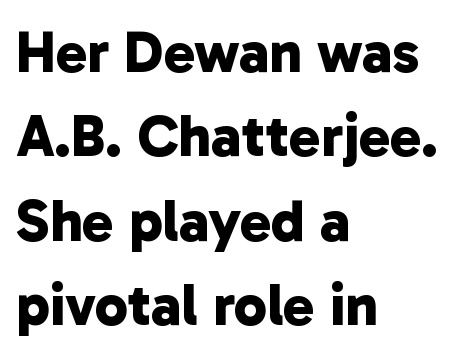
Q: Is the text bold? A: Yes.
Q: Is the typeface a serif or a sans-serif typeface? A: Sans-serif.
Q: Is the text underlined? A: No.
Q: How is the paragraph aligned? A: Left-aligned.
Q: Is the spacing between letters normal or unusually wide? A: Normal.
Q: Is the spacing between lines tight, normal or loose? A: Normal.
Q: Width (condensed, normal, or wide)? A: Normal.
Q: Stroke contrast? A: Low.
Q: x-height? A: Medium.
Q: Monospaced? A: No.
